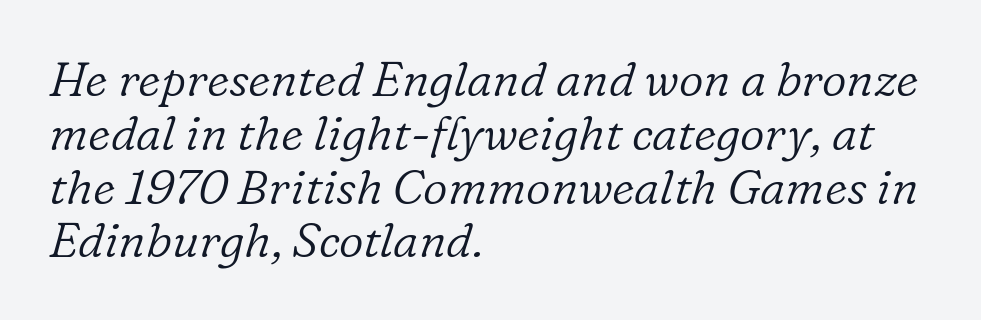
Q: Is the text bold? A: No.
Q: Is the text italic (slanted)? A: Yes, it leans right by about 16 degrees.
Q: Is the typeface a serif or a sans-serif typeface? A: Serif.
Q: Is the text underlined? A: No.
Q: How is the paragraph aligned? A: Left-aligned.
Q: Is the spacing between letters normal or unusually wide? A: Normal.
Q: Is the spacing between lines tight, normal or loose? A: Tight.
Q: Width (condensed, normal, or wide)? A: Normal.
Q: Stroke contrast? A: Low.
Q: x-height? A: Medium.
Q: Monospaced? A: No.
